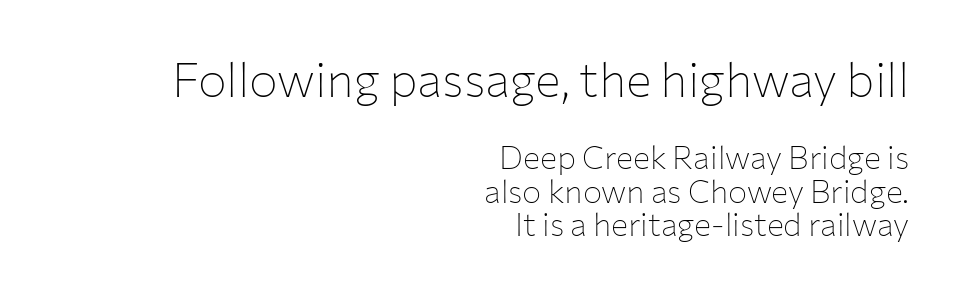
Q: Is the text bold? A: No.
Q: Is the text italic (slanted)? A: No, it is upright.
Q: Is the typeface a serif or a sans-serif typeface? A: Sans-serif.
Q: Is the text underlined? A: No.
Q: How is the paragraph aligned? A: Right-aligned.
Q: Is the spacing between letters normal or unusually wide? A: Normal.
Q: Is the spacing between lines tight, normal or loose? A: Tight.
Q: Which block of text is set in a larger size, the first (top) or the second (bottom)? A: The first (top) one.
Q: Width (condensed, normal, or wide)? A: Normal.
Q: Stroke contrast? A: Low.
Q: x-height? A: Medium.
Q: Monospaced? A: No.
